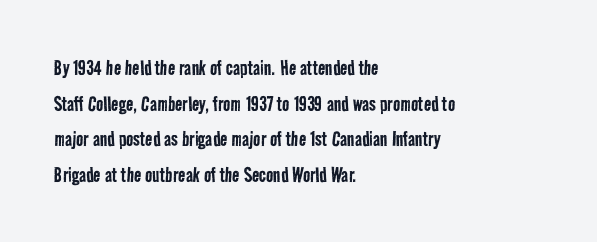
The image shows 24 px text type; set left-aligned, normal line spacing (1.48x), normal letter spacing, not underlined.
